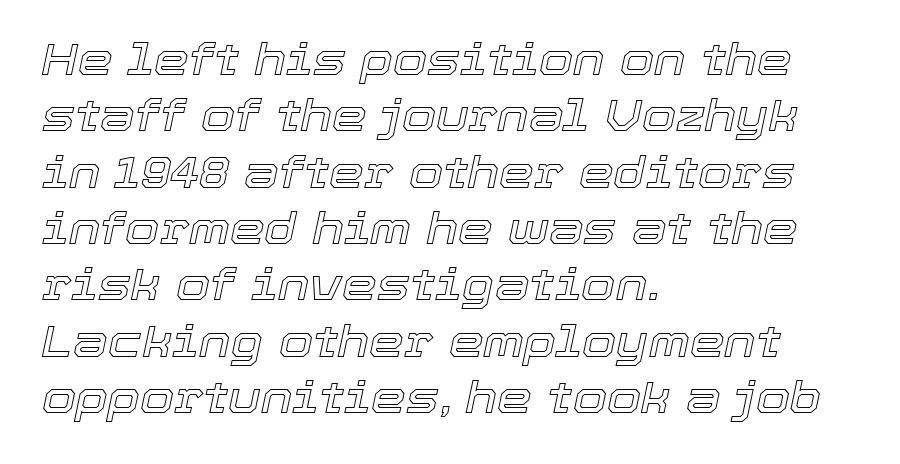
Q: Is the text italic (slanted)? A: Yes, it leans right by about 12 degrees.
Q: Is the text underlined? A: No.
Q: How is the paragraph aligned? A: Left-aligned.
Q: Is the spacing between letters normal or unusually wide? A: Normal.
Q: Is the spacing between lines tight, normal or loose? A: Normal.
Q: Width (condensed, normal, or wide)? A: Normal.
Q: x-height? A: Medium.
Q: Monospaced? A: No.
